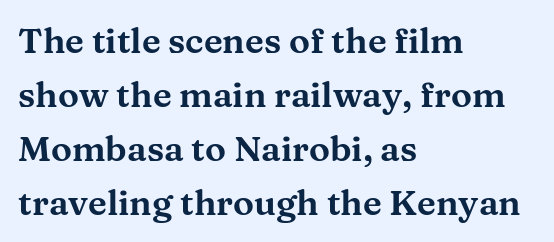
Q: Is the text italic (slanted)? A: No, it is upright.
Q: Is the typeface a serif or a sans-serif typeface? A: Serif.
Q: Is the text underlined? A: No.
Q: How is the paragraph aligned? A: Left-aligned.
Q: Is the spacing between letters normal or unusually wide? A: Normal.
Q: Is the spacing between lines tight, normal or loose? A: Normal.
Q: Width (condensed, normal, or wide)? A: Wide.
Q: Stroke contrast? A: Medium.
Q: x-height? A: Medium.
Q: Monospaced? A: No.
